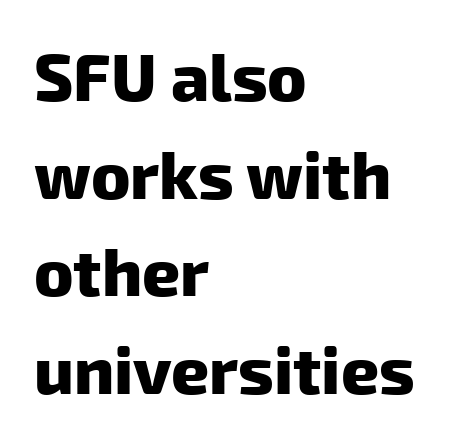
Clear beneath every line of the passage. Strong, thick strokes mark this as bold type. If you drew a ruler down the left edge, every line would touch it. A typesetter would label this face a sans. A typesetter would call this zero additional tracking. Looks like regular typesetting: each glyph gets only the width it needs.
